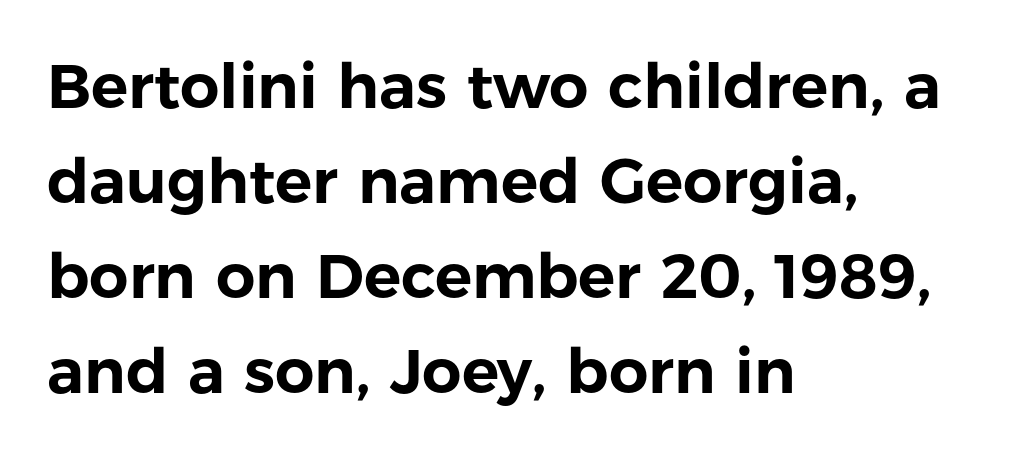
Q: Is the text italic (slanted)? A: No, it is upright.
Q: Is the typeface a serif or a sans-serif typeface? A: Sans-serif.
Q: Is the text underlined? A: No.
Q: How is the paragraph aligned? A: Left-aligned.
Q: Is the spacing between letters normal or unusually wide? A: Normal.
Q: Is the spacing between lines tight, normal or loose? A: Normal.
Q: Width (condensed, normal, or wide)? A: Normal.
Q: Stroke contrast? A: Low.
Q: x-height? A: Medium.
Q: Monospaced? A: No.
